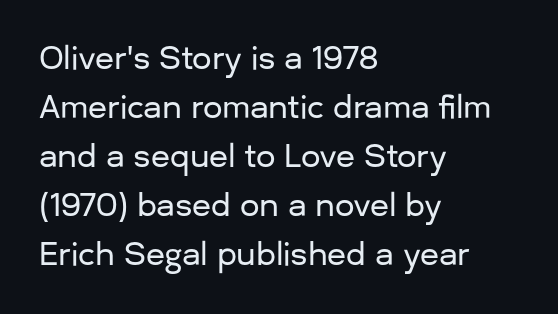
Q: Is the text italic (slanted)? A: No, it is upright.
Q: Is the typeface a serif or a sans-serif typeface? A: Sans-serif.
Q: Is the text underlined? A: No.
Q: How is the paragraph aligned? A: Left-aligned.
Q: Is the spacing between letters normal or unusually wide? A: Normal.
Q: Is the spacing between lines tight, normal or loose? A: Normal.
Q: Width (condensed, normal, or wide)? A: Normal.
Q: Stroke contrast? A: Low.
Q: x-height? A: Medium.
Q: Monospaced? A: No.
